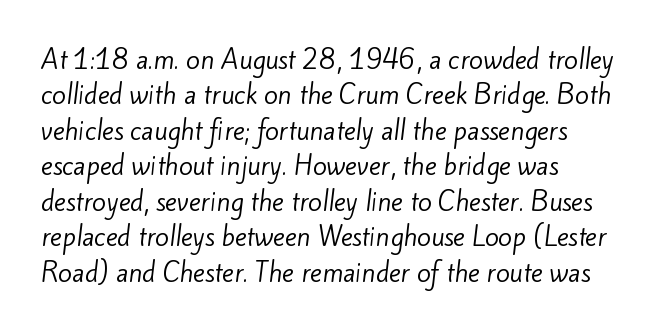
{"bold": "no", "underline": "no", "align": "left", "line_spacing": "normal", "line_spacing_ratio": 1.42, "letter_spacing": "normal", "letter_spacing_em": 0.0, "glyph_px": 25}
